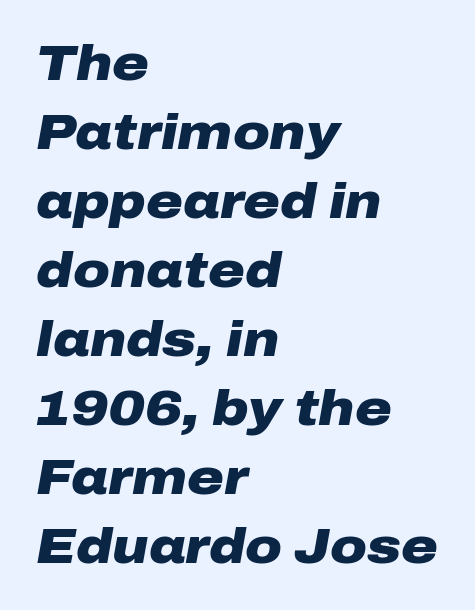
Compared with a centered layout, this one pins lines to the left instead. Each letter keeps its own natural width here, so spacing adapts to shape. If you drew a line through each stem, it would be angled. Strong, thick strokes mark this as bold type.
